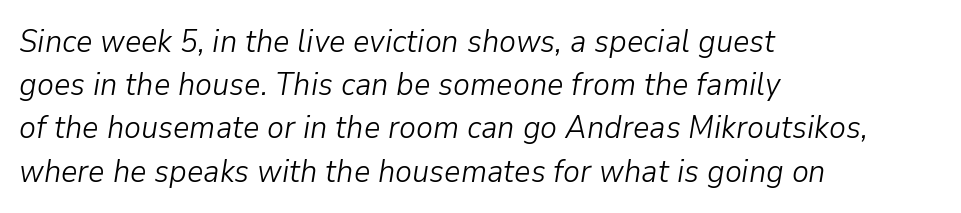
{"italic": "yes", "lean": "right", "slant_degrees": 9, "bold": "no", "weight": "light", "width": "normal", "stroke_contrast": "low", "x_height": "medium", "monospaced": "no", "underline": "no", "align": "left", "line_spacing": "normal", "line_spacing_ratio": 1.35, "letter_spacing": "normal", "letter_spacing_em": 0.0, "glyph_px": 32}
